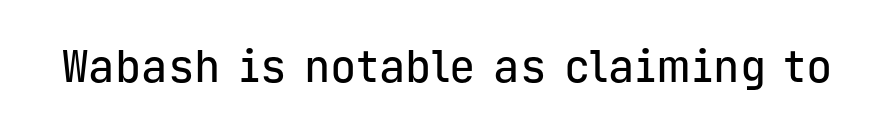
The image shows 44 px sans-serif type, upright, monospaced; set normal letter spacing, not underlined; low stroke contrast and a medium x-height.
